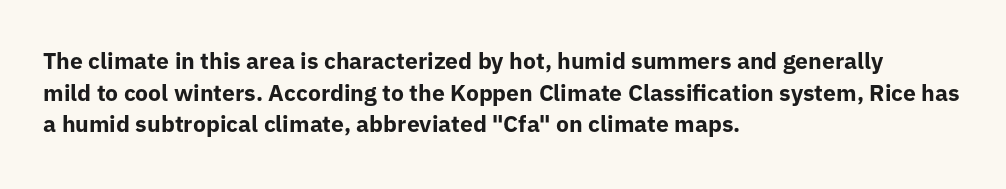
Q: Is the text bold? A: Yes.
Q: Is the text italic (slanted)? A: No, it is upright.
Q: Is the text underlined? A: No.
Q: How is the paragraph aligned? A: Left-aligned.
Q: Is the spacing between letters normal or unusually wide? A: Normal.
Q: Is the spacing between lines tight, normal or loose? A: Normal.
